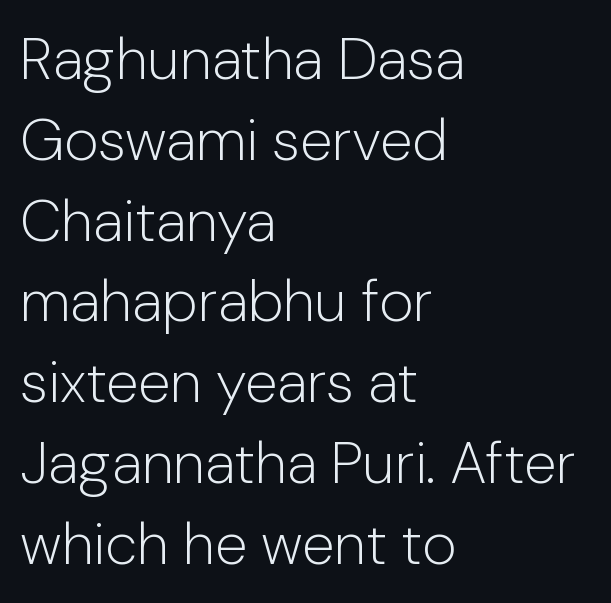
The string is rendered with underlining switched off. Glyph-to-glyph distance matches everyday printed text. Note the varied advance widths — an 'i' is clearly narrower than an 'm'. One-word summary of the alignment: left.
